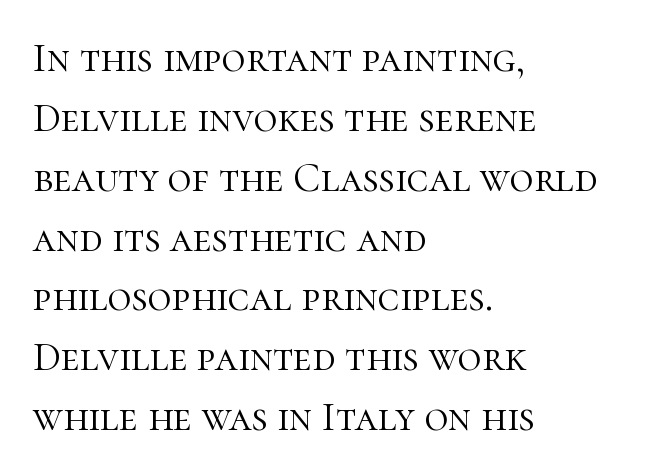
{"serif": "yes", "italic": "no", "bold": "no", "weight": "light", "width": "normal", "stroke_contrast": "high", "x_height": "medium", "monospaced": "no", "underline": "no", "align": "left", "line_spacing": "normal", "line_spacing_ratio": 1.46, "letter_spacing": "normal", "letter_spacing_em": 0.0, "glyph_px": 41}
